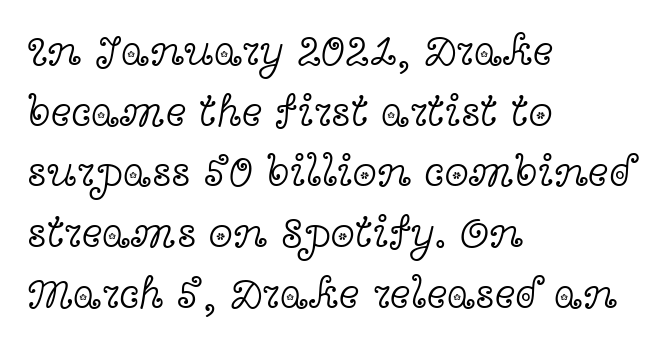
Interline gaps are of average width in this sample. Serif or sans? Serif — the stroke terminals have little feet. Varying glyph widths throughout — classic text-font behaviour. Just letters on the line, the space beneath them empty. Is the letter spacing exaggerated? No — it looks like the ordinary default.
